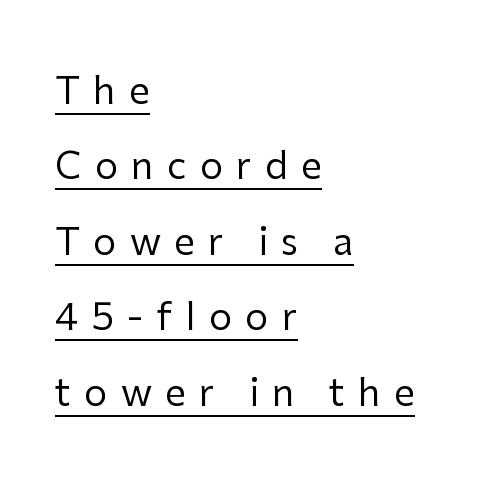
This is the regular roman posture of the typeface. Vertical stems look standard width or narrower in stroke. You can tell from the bare stems that sans-serif type was used. This sample has the flowing, uneven cadence of proportional lettering. Students, note that the glyphs here are deliberately spaced far apart. The rendered words wear a rule along their underside.
